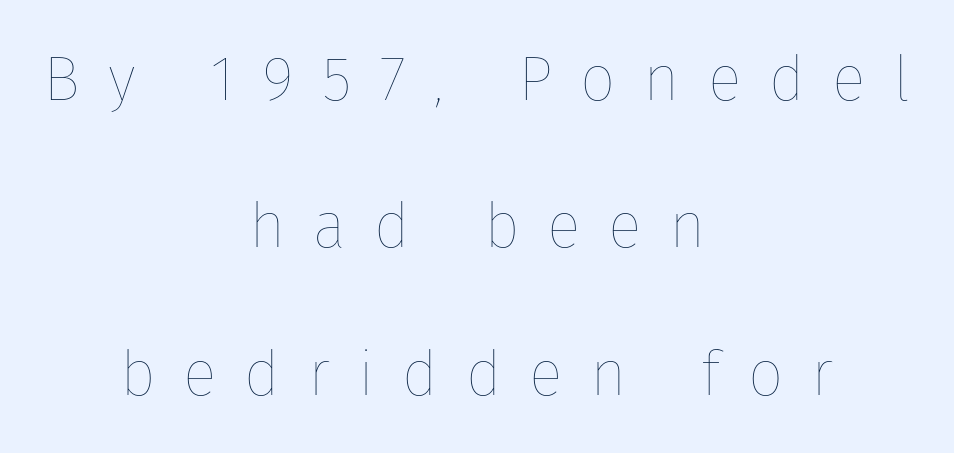
{"italic": "no", "bold": "no", "weight": "thin", "width": "normal", "stroke_contrast": "low", "x_height": "medium", "monospaced": "no", "underline": "no", "align": "center", "line_spacing": "loose", "line_spacing_ratio": 2.34, "letter_spacing": "wide", "letter_spacing_em": 0.44, "glyph_px": 63}
